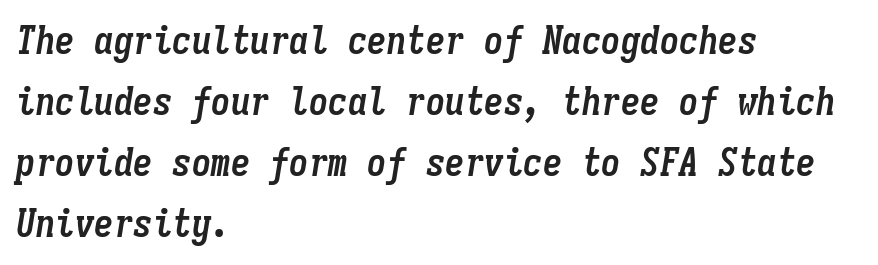
{"italic": "yes", "lean": "right", "slant_degrees": 9, "bold": "yes", "weight": "semibold", "width": "condensed", "stroke_contrast": "low", "x_height": "medium", "monospaced": "yes", "underline": "no", "align": "left", "line_spacing": "normal", "line_spacing_ratio": 1.56, "letter_spacing": "normal", "letter_spacing_em": 0.0, "glyph_px": 39}
